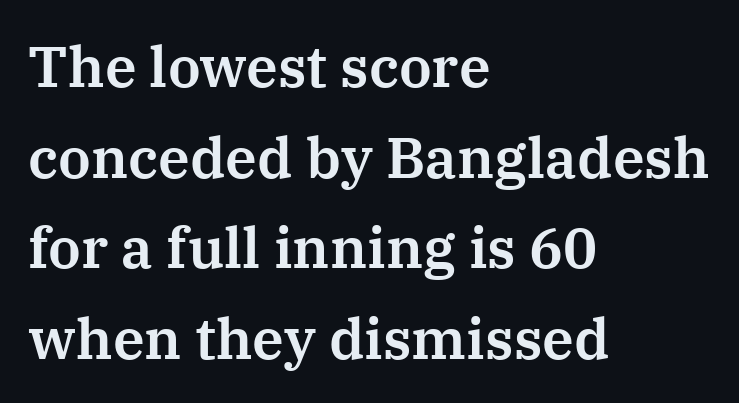
Q: Is the text italic (slanted)? A: No, it is upright.
Q: Is the typeface a serif or a sans-serif typeface? A: Serif.
Q: Is the text underlined? A: No.
Q: How is the paragraph aligned? A: Left-aligned.
Q: Is the spacing between letters normal or unusually wide? A: Normal.
Q: Is the spacing between lines tight, normal or loose? A: Normal.
Q: Width (condensed, normal, or wide)? A: Normal.
Q: Stroke contrast? A: Medium.
Q: x-height? A: Medium.
Q: Monospaced? A: No.
